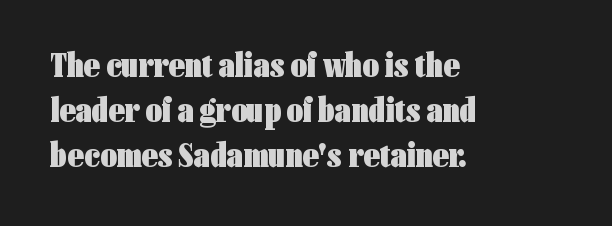
The image shows 35 px heavy, condensed sans-serif type, upright; set left-aligned, normal line spacing (1.28x), normal letter spacing, not underlined; low stroke contrast and a medium x-height.
